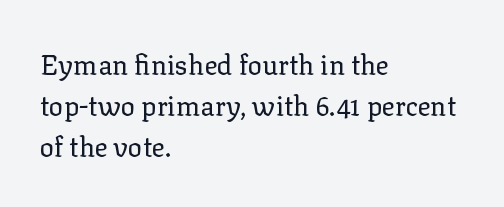
{"italic": "no", "bold": "no", "underline": "no", "align": "left", "line_spacing": "normal", "line_spacing_ratio": 1.52, "letter_spacing": "normal", "letter_spacing_em": 0.0, "glyph_px": 27}
